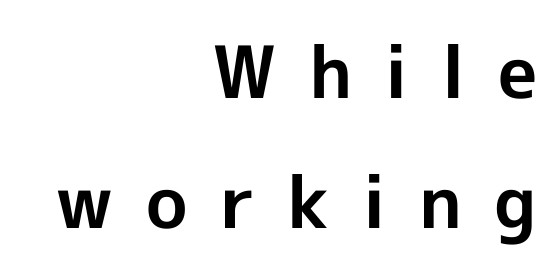
Q: Is the text bold? A: Yes.
Q: Is the text italic (slanted)? A: No, it is upright.
Q: Is the typeface a serif or a sans-serif typeface? A: Sans-serif.
Q: Is the text underlined? A: No.
Q: How is the paragraph aligned? A: Right-aligned.
Q: Is the spacing between letters normal or unusually wide? A: Unusually wide.
Q: Width (condensed, normal, or wide)? A: Normal.
Q: x-height? A: Medium.
Q: Monospaced? A: No.
